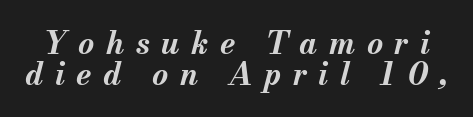
The image shows 31 px bold type, italic (leaning right); set tight line spacing (0.99x), unusually wide letter spacing (+0.37 em), not underlined; medium stroke contrast and a small x-height.
